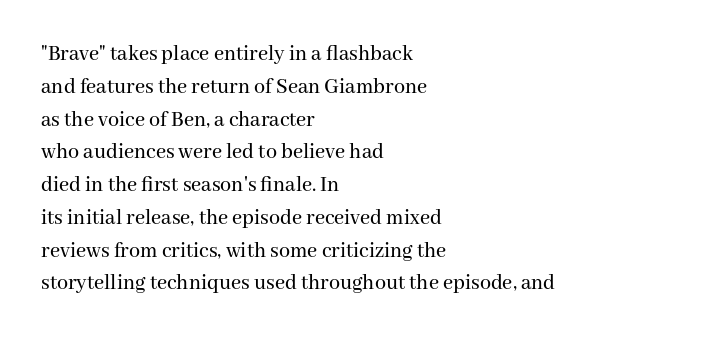
The specimen omits any rule beneath the text block's lines. Is the letter spacing exaggerated? No — it looks like the ordinary default. The typography opts for an upright posture over an oblique one. The rag falls on the right side of this text block. Baseline-to-baseline distance is the conventional proportion of letter height.
